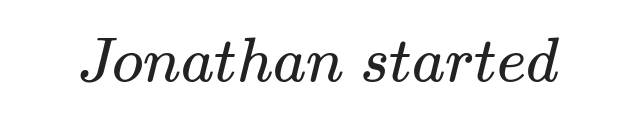
The image shows 63 px regular-weight, wide serif type; set normal letter spacing, not underlined; medium stroke contrast and a small x-height.
